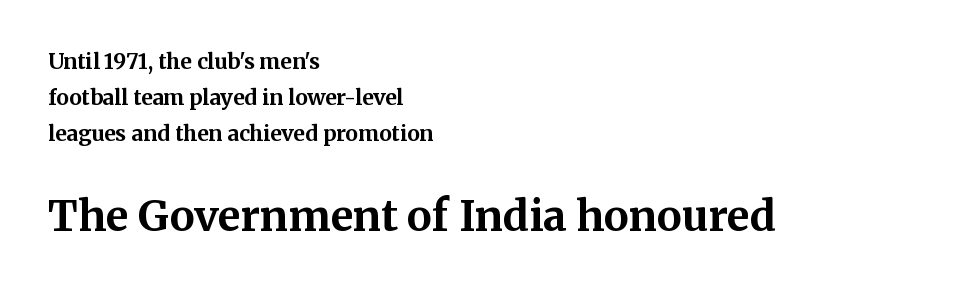
{"serif": "yes", "italic": "no", "bold": "yes", "weight": "bold", "width": "normal", "stroke_contrast": "medium", "x_height": "medium", "monospaced": "no", "underline": "no", "align": "left", "line_spacing_ratio": 1.71, "letter_spacing": "normal", "letter_spacing_em": 0.0, "larger_block": "second", "size_ratio": 2.0, "glyph_px": 42}
